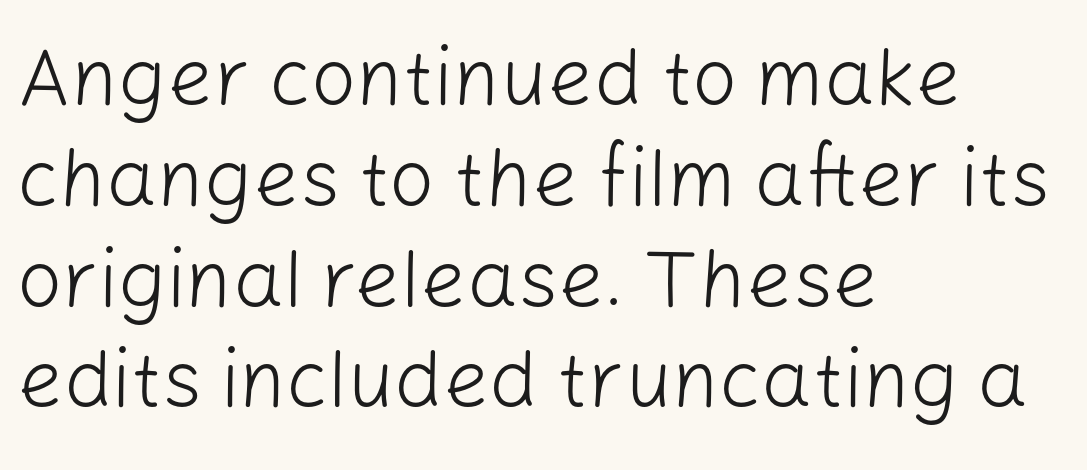
{"serif": "no", "italic": "no", "bold": "no", "weight": "light", "width": "normal", "stroke_contrast": "low", "x_height": "medium", "monospaced": "no", "underline": "no", "align": "left", "line_spacing": "normal", "line_spacing_ratio": 1.26, "letter_spacing": "normal", "letter_spacing_em": 0.0, "glyph_px": 80}
